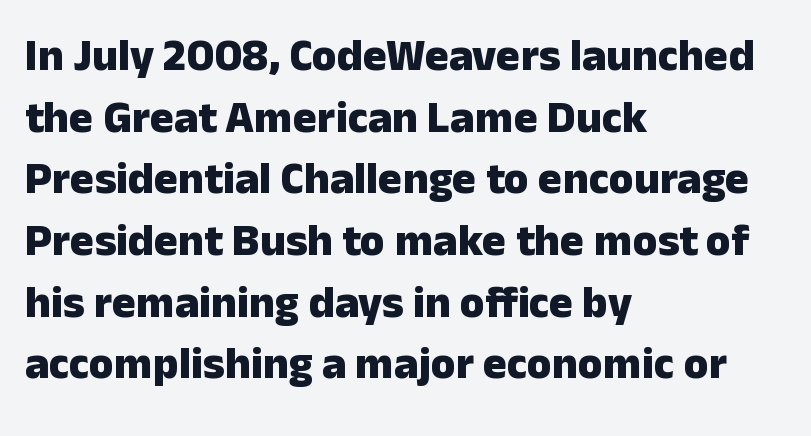
The type sits square on the baseline with zero lean. Are there feet on the stems? There aren't — it's a sans. Thick stems and heavy bowls — unmistakably bold. Do the characters align in a grid? No, the font is proportional. The letters sit at their default tracking, neither squeezed nor spread.
